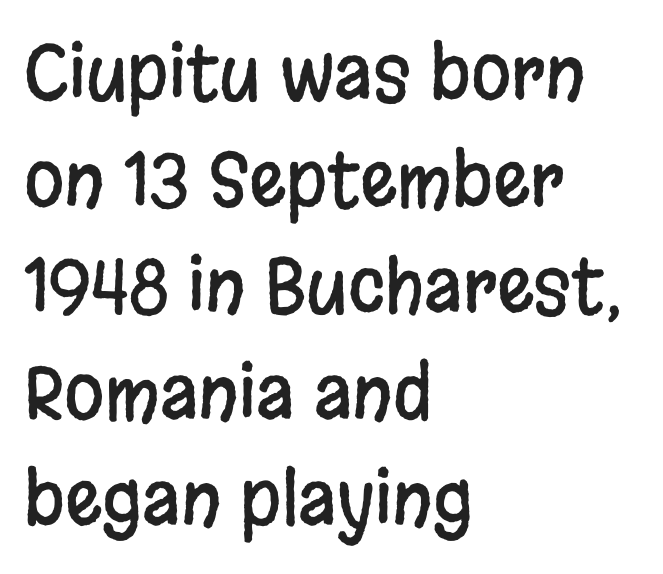
Q: Is the text italic (slanted)? A: No, it is upright.
Q: Is the typeface a serif or a sans-serif typeface? A: Sans-serif.
Q: Is the text underlined? A: No.
Q: How is the paragraph aligned? A: Left-aligned.
Q: Is the spacing between letters normal or unusually wide? A: Normal.
Q: Is the spacing between lines tight, normal or loose? A: Normal.
Q: Width (condensed, normal, or wide)? A: Condensed.
Q: Stroke contrast? A: Low.
Q: x-height? A: Large.
Q: Monospaced? A: No.
